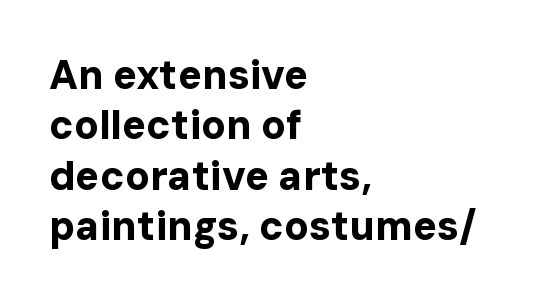
Stroke thickness is high; the sample reads as a true bold. The face used here is proportionally spaced, like ordinary book or web type. How would I describe the line gaps? Plain and ordinary. Notice how the stems are strictly vertical — no italics here. Typeset ragged right — the left edge is the straight one.
